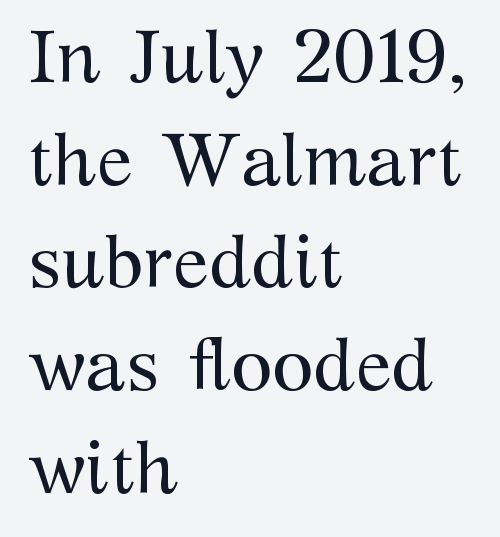
Is this a fixed-width face? No — the glyphs have proportional, varying widths. Words float on clear page, feet unadorned. The designer went with a serif here, giving each stem small feet. The lines sit at an ordinary, default distance from one another. These lines are set flush left with a ragged right edge.
